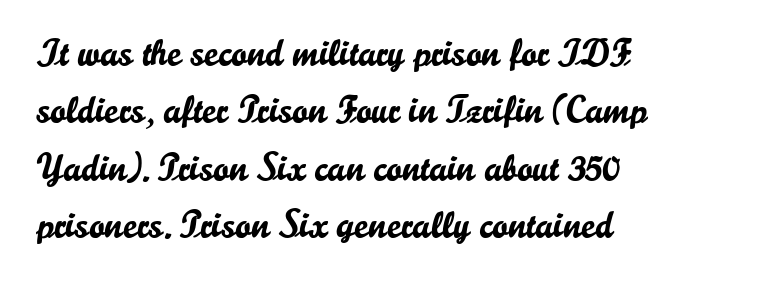
Q: Is the text italic (slanted)? A: Yes.
Q: Is the typeface a serif or a sans-serif typeface? A: Sans-serif.
Q: Is the text underlined? A: No.
Q: How is the paragraph aligned? A: Left-aligned.
Q: Is the spacing between letters normal or unusually wide? A: Normal.
Q: Is the spacing between lines tight, normal or loose? A: Normal.
Q: Width (condensed, normal, or wide)? A: Normal.
Q: Stroke contrast? A: Low.
Q: x-height? A: Small.
Q: Monospaced? A: No.
